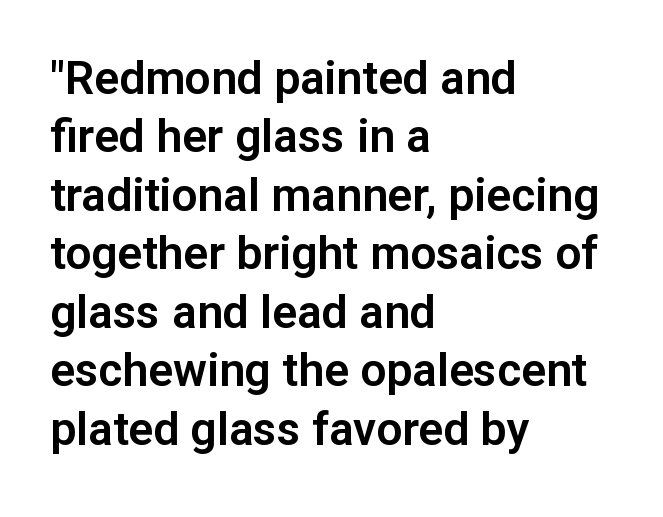
The image shows 46 px sans-serif type, upright; set left-aligned, normal line spacing (1.27x), normal letter spacing, not underlined; low stroke contrast and a medium x-height.
